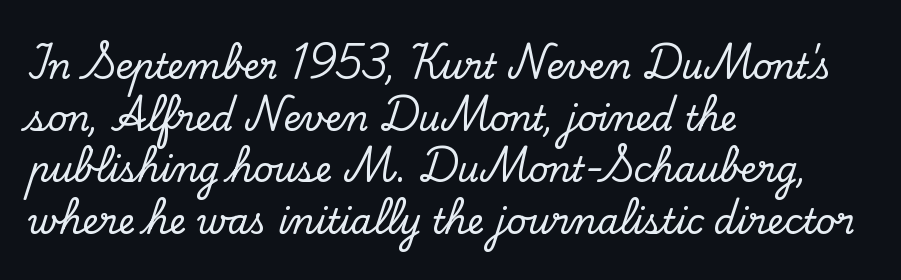
{"serif": "yes", "width": "normal", "stroke_contrast": "low", "x_height": "small", "monospaced": "no", "underline": "no", "align": "left", "line_spacing": "normal", "line_spacing_ratio": 1.52, "letter_spacing": "normal", "letter_spacing_em": 0.0, "glyph_px": 34}
